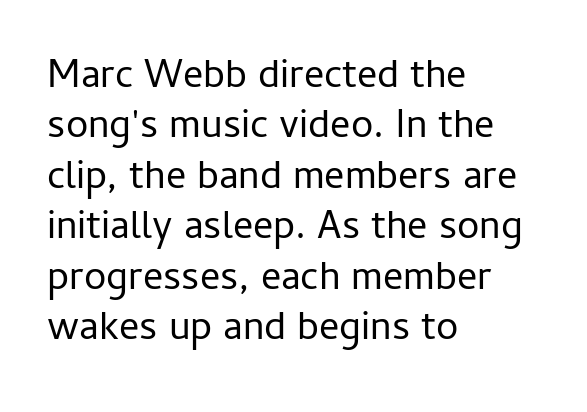
The image shows 40 px regular-weight sans-serif type, upright; set left-aligned, normal line spacing (1.26x), normal letter spacing, not underlined; low stroke contrast and a medium x-height.
